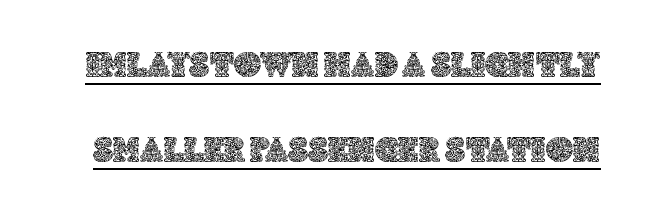
Q: Is the text italic (slanted)? A: No, it is upright.
Q: Is the text underlined? A: Yes.
Q: Is the spacing between letters normal or unusually wide? A: Normal.
Q: Is the spacing between lines tight, normal or loose? A: Loose.
Q: Width (condensed, normal, or wide)? A: Normal.
Q: x-height? A: Large.
Q: Monospaced? A: No.
